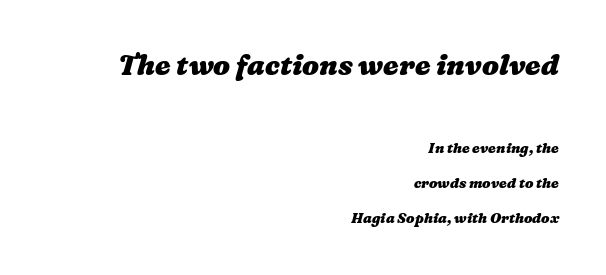
Q: Is the text bold? A: Yes.
Q: Is the text underlined? A: No.
Q: How is the paragraph aligned? A: Right-aligned.
Q: Is the spacing between letters normal or unusually wide? A: Normal.
Q: Is the spacing between lines tight, normal or loose? A: Loose.
Q: Which block of text is set in a larger size, the first (top) or the second (bottom)? A: The first (top) one.
Q: Width (condensed, normal, or wide)? A: Wide.
Q: Stroke contrast? A: Medium.
Q: x-height? A: Medium.
Q: Monospaced? A: No.
